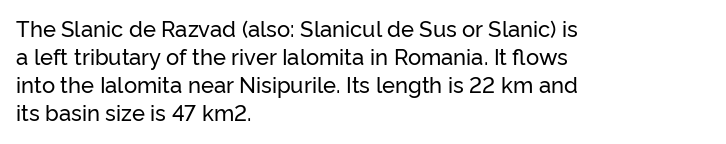
The image shows 22 px text type, upright; set left-aligned, normal line spacing (1.28x), normal letter spacing, not underlined.
